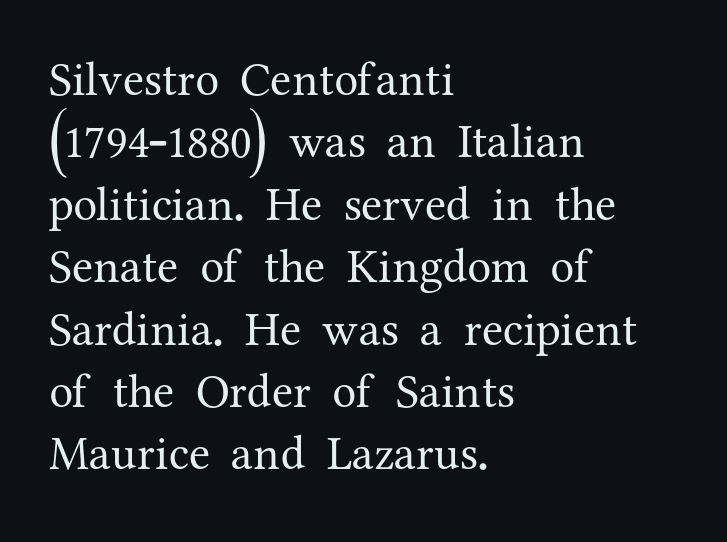
The image shows 48 px regular-weight serif type, upright; set left-aligned, normal line spacing (1.3x), normal letter spacing, not underlined; medium stroke contrast and a medium x-height.
